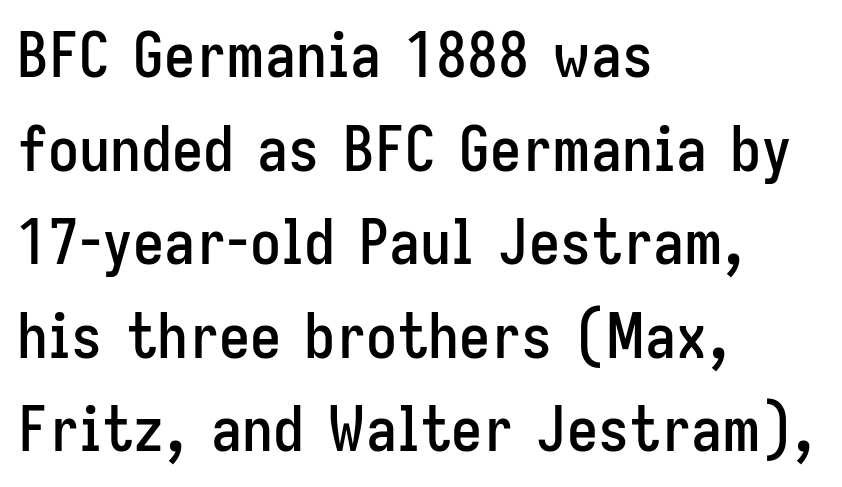
Q: Is the text italic (slanted)? A: No, it is upright.
Q: Is the typeface a serif or a sans-serif typeface? A: Sans-serif.
Q: Is the text underlined? A: No.
Q: How is the paragraph aligned? A: Left-aligned.
Q: Is the spacing between letters normal or unusually wide? A: Normal.
Q: Is the spacing between lines tight, normal or loose? A: Normal.
Q: Width (condensed, normal, or wide)? A: Condensed.
Q: Stroke contrast? A: Low.
Q: x-height? A: Medium.
Q: Monospaced? A: No.
